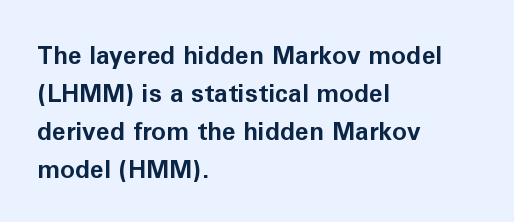
{"italic": "no", "bold": "yes", "underline": "no", "align": "left", "line_spacing": "normal", "line_spacing_ratio": 1.52, "letter_spacing": "normal", "letter_spacing_em": 0.0, "glyph_px": 25}
